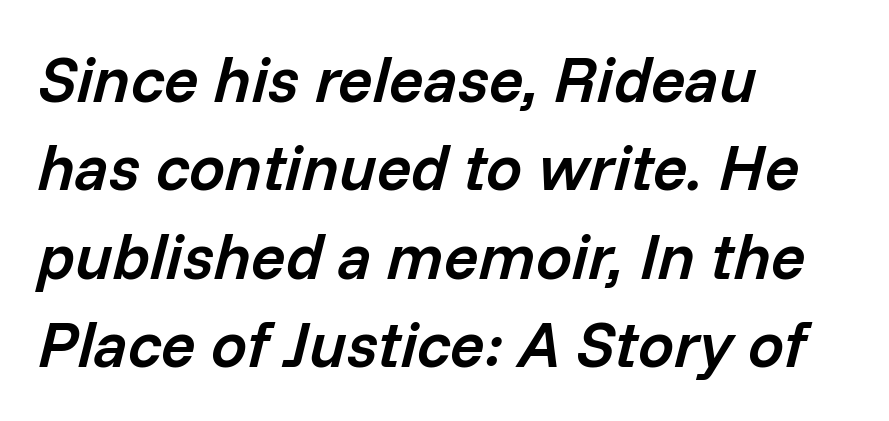
{"italic": "yes", "lean": "right", "slant_degrees": 14, "bold": "semi", "weight": "semibold", "width": "normal", "stroke_contrast": "low", "x_height": "medium", "monospaced": "no", "underline": "no", "align": "left", "line_spacing": "normal", "line_spacing_ratio": 1.38, "letter_spacing": "normal", "letter_spacing_em": 0.0, "glyph_px": 64}
